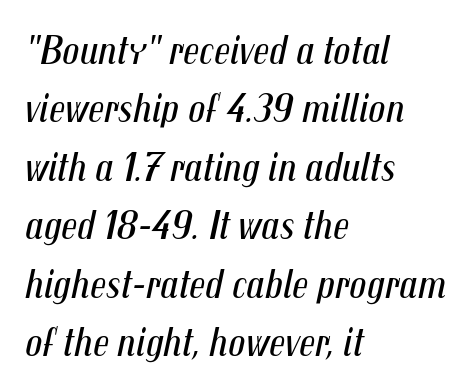
Regarding leading, the lines here are spaced in the standard way. The face used here has a pronounced slope to its letters. The specimen omits any rule beneath the text block's lines. Default kerning and tracking; the words read as compact shapes.
